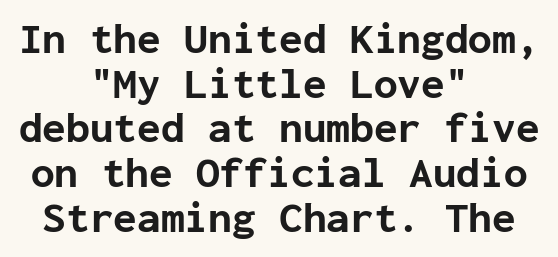
{"serif": "no", "italic": "no", "bold": "yes", "weight": "bold", "width": "normal", "stroke_contrast": "low", "x_height": "medium", "monospaced": "yes", "underline": "no", "align": "center", "line_spacing": "tight", "line_spacing_ratio": 1.04, "letter_spacing": "normal", "letter_spacing_em": 0.0, "glyph_px": 43}
